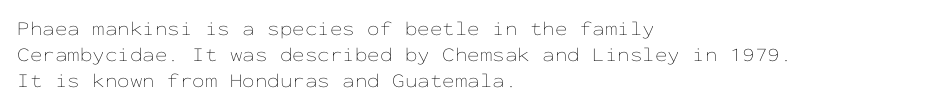
Q: Is the text bold? A: No.
Q: Is the text italic (slanted)? A: No, it is upright.
Q: Is the text underlined? A: No.
Q: How is the paragraph aligned? A: Left-aligned.
Q: Is the spacing between letters normal or unusually wide? A: Normal.
Q: Is the spacing between lines tight, normal or loose? A: Normal.
